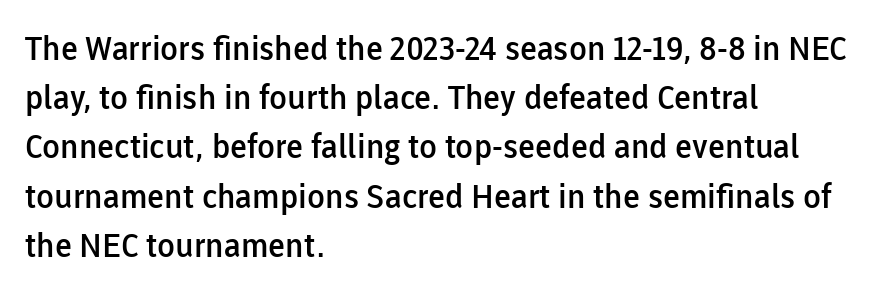
The image shows 33 px semibold sans-serif type, upright; set left-aligned, normal line spacing (1.49x), normal letter spacing, not underlined; low stroke contrast and a medium x-height.
